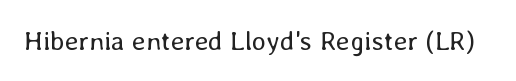
{"italic": "no", "bold": "no", "underline": "no", "letter_spacing": "normal", "letter_spacing_em": 0.0, "glyph_px": 27}
